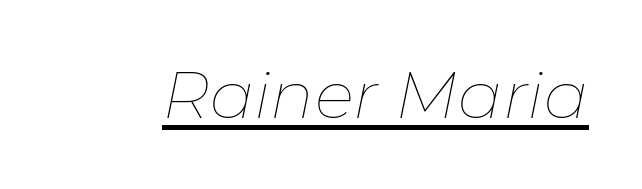
{"italic": "yes", "lean": "right", "slant_degrees": 11, "bold": "no", "weight": "thin", "width": "normal", "stroke_contrast": "low", "x_height": "medium", "monospaced": "no", "underline": "yes", "letter_spacing": "normal", "letter_spacing_em": 0.0, "glyph_px": 66}
